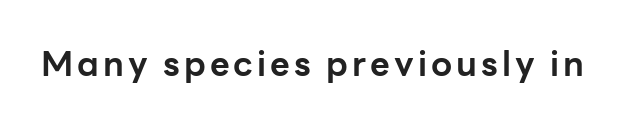
{"serif": "no", "italic": "no", "bold": "yes", "weight": "bold", "width": "normal", "stroke_contrast": "low", "x_height": "medium", "monospaced": "no", "underline": "no", "glyph_px": 34}
